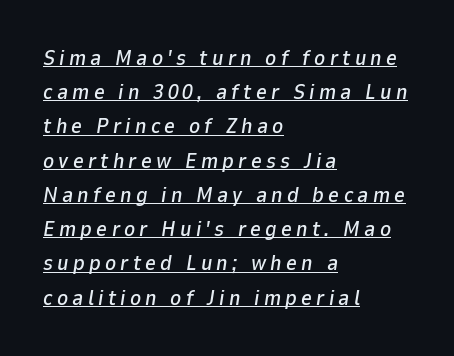
When letters slant like this, we call the style italic. Compared with undecorated copy, this sample adds a rule below the words. The type is letterspaced generously, with wide tracking. These lines are set flush left with a ragged right edge. Interline gaps are of average width in this sample.
